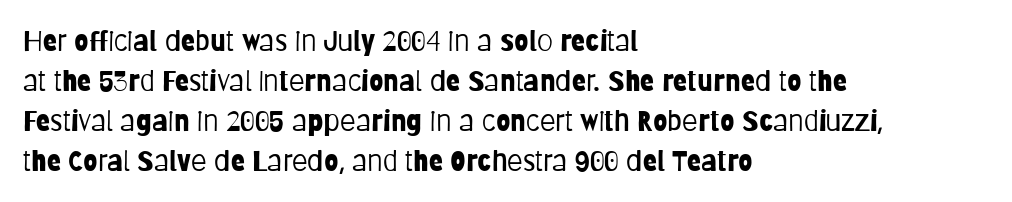
{"serif": "no", "italic": "no", "bold": "no", "weight": "light", "width": "condensed", "stroke_contrast": "low", "x_height": "large", "monospaced": "no", "underline": "no", "align": "left", "line_spacing": "normal", "line_spacing_ratio": 1.38, "letter_spacing": "normal", "letter_spacing_em": 0.0, "glyph_px": 29}
